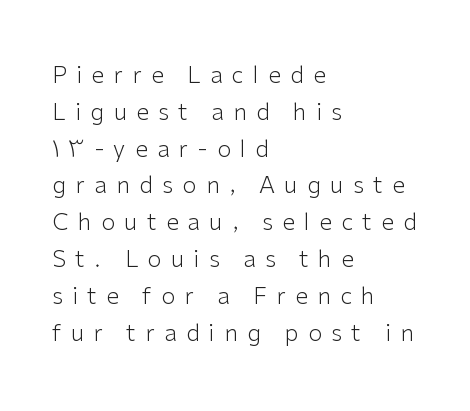
{"italic": "no", "bold": "no", "underline": "no", "align": "left", "line_spacing": "normal", "line_spacing_ratio": 1.6, "letter_spacing": "wide", "letter_spacing_em": 0.41, "glyph_px": 23}
